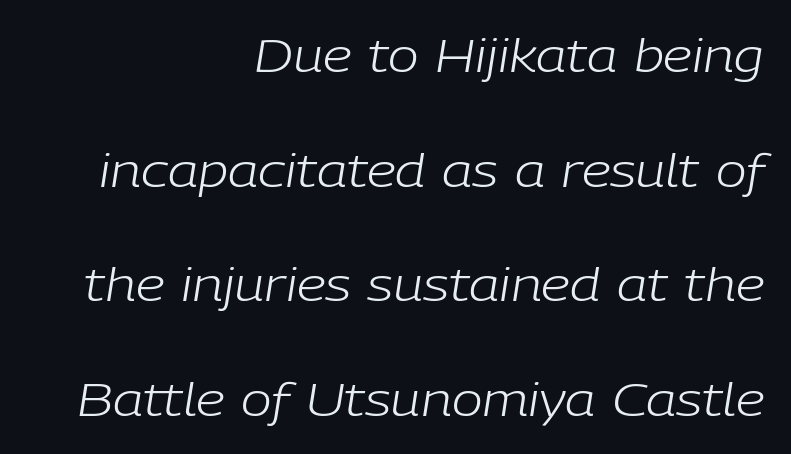
{"italic": "yes", "lean": "right", "slant_degrees": 9, "bold": "no", "weight": "light", "width": "normal", "stroke_contrast": "low", "x_height": "medium", "monospaced": "no", "underline": "no", "align": "right", "line_spacing": "loose", "line_spacing_ratio": 2.49, "letter_spacing": "normal", "letter_spacing_em": 0.0, "glyph_px": 46}
